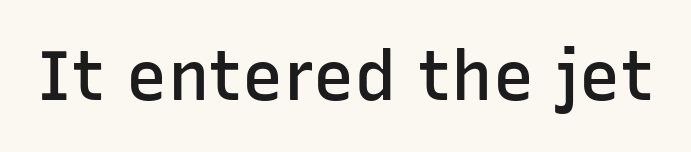
{"serif": "no", "italic": "no", "bold": "semi", "weight": "semibold", "width": "normal", "stroke_contrast": "low", "x_height": "medium", "monospaced": "no", "underline": "no", "letter_spacing": "normal", "letter_spacing_em": 0.0, "glyph_px": 69}
